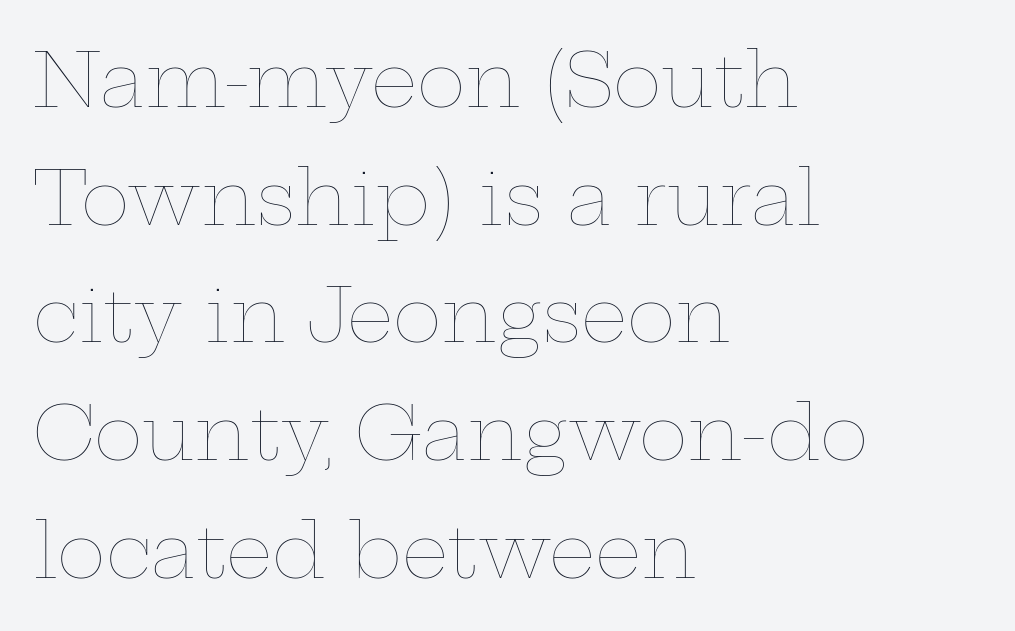
Q: Is the text bold? A: No.
Q: Is the text italic (slanted)? A: No, it is upright.
Q: Is the text underlined? A: No.
Q: How is the paragraph aligned? A: Left-aligned.
Q: Is the spacing between letters normal or unusually wide? A: Normal.
Q: Is the spacing between lines tight, normal or loose? A: Normal.
Q: Width (condensed, normal, or wide)? A: Wide.
Q: Stroke contrast? A: Low.
Q: x-height? A: Medium.
Q: Monospaced? A: No.
